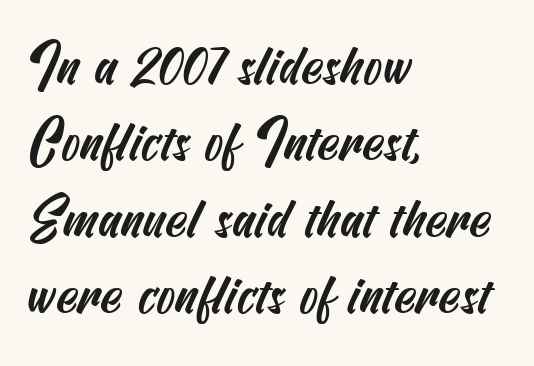
The image shows 55 px condensed sans-serif type; set left-aligned, normal line spacing (1.39x), normal letter spacing, not underlined; medium stroke contrast and a small x-height.
